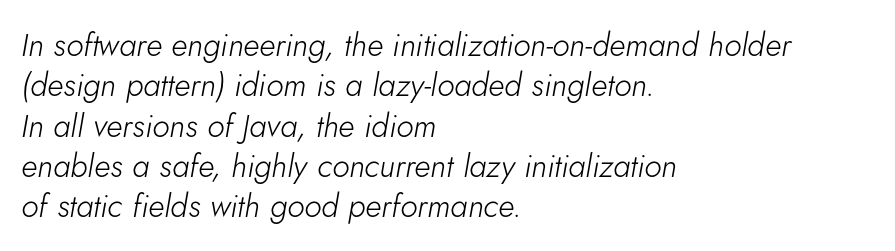
{"italic": "yes", "lean": "right", "slant_degrees": 5, "bold": "no", "weight": "light", "width": "normal", "stroke_contrast": "low", "x_height": "small", "monospaced": "no", "underline": "no", "align": "left", "line_spacing": "normal", "line_spacing_ratio": 1.26, "letter_spacing": "normal", "letter_spacing_em": 0.0, "glyph_px": 32}
